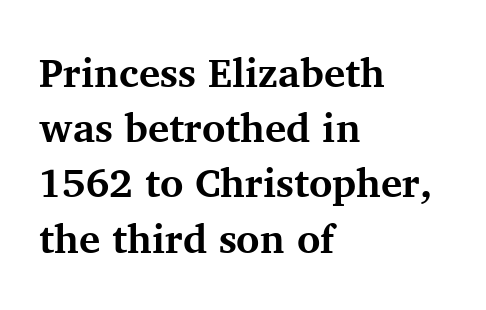
Any mark beneath the type? The region is blank. The line texture is even and compact thanks to regular tracking. Horizontal bands of white between lines are of average thickness. As a designer I'd log this as weight 700, bold.
